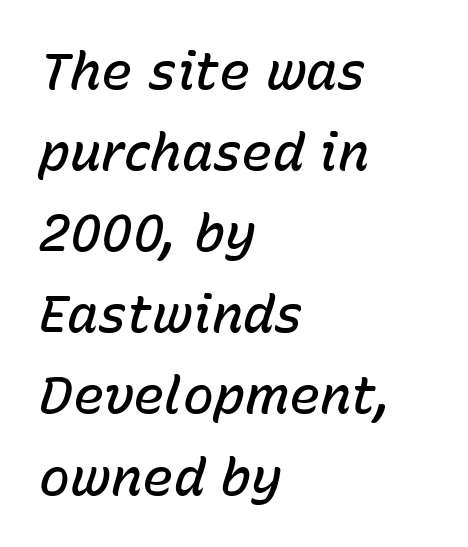
Decoration check: the copy has no underline. The face used here is proportionally spaced, like ordinary book or web type. You can tell it's italic because the verticals aren't actually vertical. Compared with a centered layout, this one pins lines to the left instead.
